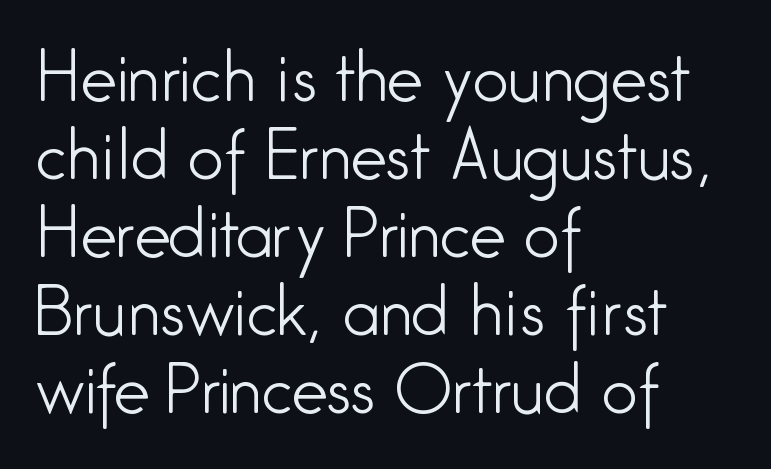
Q: Is the text bold? A: No.
Q: Is the text italic (slanted)? A: No, it is upright.
Q: Is the typeface a serif or a sans-serif typeface? A: Sans-serif.
Q: Is the text underlined? A: No.
Q: How is the paragraph aligned? A: Left-aligned.
Q: Is the spacing between letters normal or unusually wide? A: Normal.
Q: Width (condensed, normal, or wide)? A: Condensed.
Q: Stroke contrast? A: Low.
Q: x-height? A: Medium.
Q: Monospaced? A: No.
